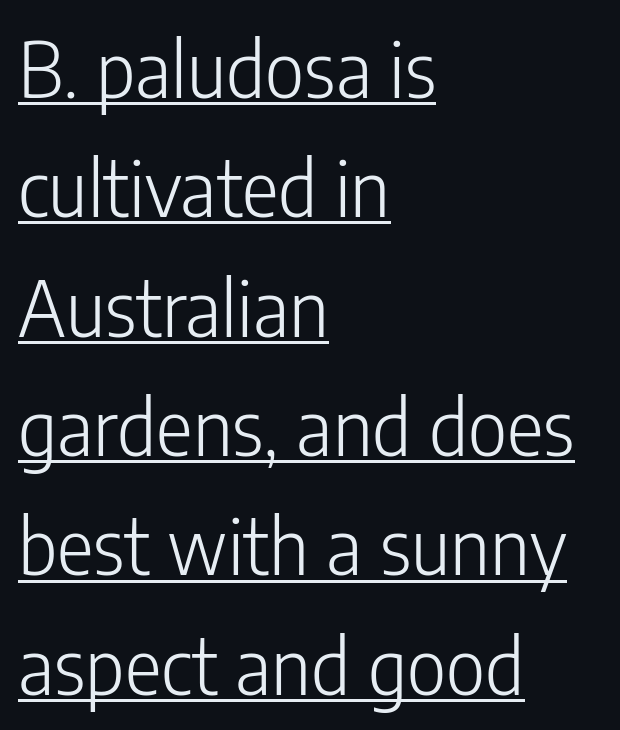
{"serif": "no", "italic": "no", "bold": "no", "weight": "light", "width": "condensed", "stroke_contrast": "low", "x_height": "medium", "monospaced": "no", "underline": "yes", "align": "left", "line_spacing": "normal", "line_spacing_ratio": 1.55, "letter_spacing": "normal", "letter_spacing_em": 0.0, "glyph_px": 77}
